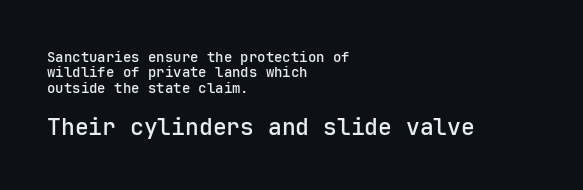
The image shows 23 px text type, upright; set left-aligned, tight line spacing (1.09x), normal letter spacing, not underlined; the second (bottom) block is 1.64x larger.
